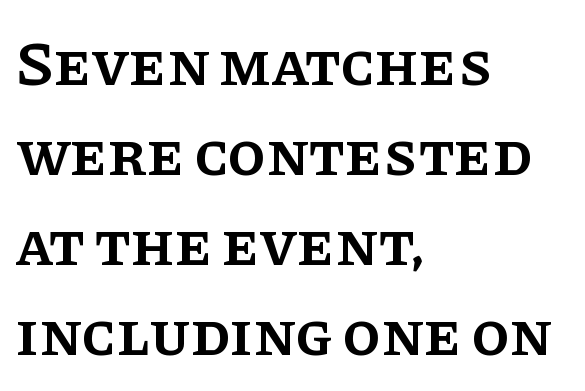
Q: Is the text bold? A: Semi-bold.
Q: Is the text italic (slanted)? A: No, it is upright.
Q: Is the typeface a serif or a sans-serif typeface? A: Serif.
Q: Is the text underlined? A: No.
Q: How is the paragraph aligned? A: Left-aligned.
Q: Is the spacing between letters normal or unusually wide? A: Normal.
Q: Is the spacing between lines tight, normal or loose? A: Normal.
Q: Width (condensed, normal, or wide)? A: Normal.
Q: Stroke contrast? A: Low.
Q: x-height? A: Large.
Q: Monospaced? A: No.
